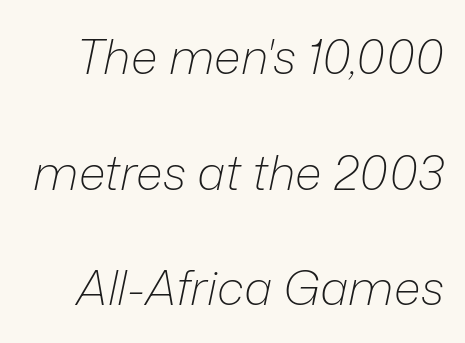
The image shows 48 px light type, italic (leaning right); set loose line spacing (2.41x), normal letter spacing, not underlined; low stroke contrast and a medium x-height.
